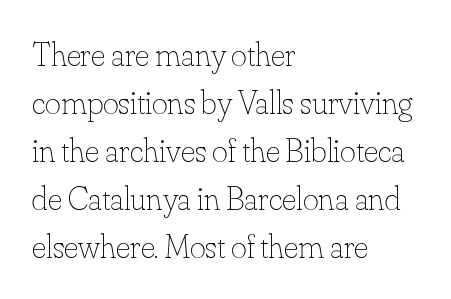
Q: Is the text bold? A: No.
Q: Is the text italic (slanted)? A: No, it is upright.
Q: Is the text underlined? A: No.
Q: How is the paragraph aligned? A: Left-aligned.
Q: Is the spacing between letters normal or unusually wide? A: Normal.
Q: Is the spacing between lines tight, normal or loose? A: Normal.
Q: Width (condensed, normal, or wide)? A: Normal.
Q: Stroke contrast? A: Low.
Q: x-height? A: Small.
Q: Monospaced? A: No.
